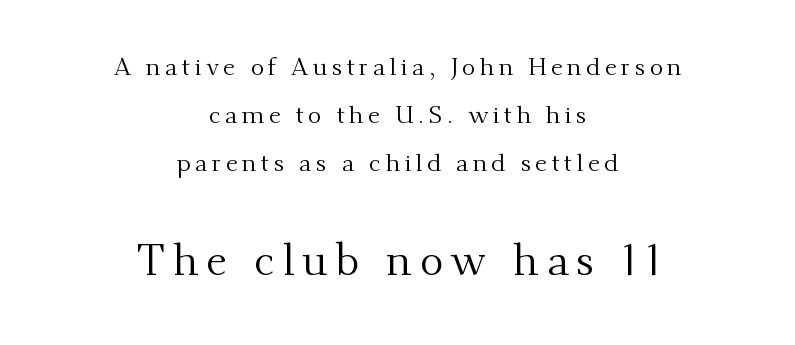
Just letters on the line, the space beneath them empty. The emphasis by scale lands on block number two, below. The letters stand straight up with perfectly vertical stems. Spacing verdict: proportional, widths tailored to each character.
